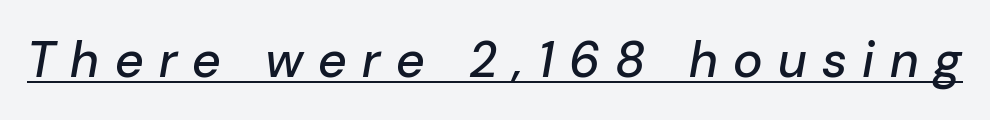
{"italic": "yes", "lean": "right", "slant_degrees": 10, "width": "normal", "stroke_contrast": "low", "x_height": "medium", "monospaced": "no", "underline": "yes", "letter_spacing": "wide", "letter_spacing_em": 0.31, "glyph_px": 50}
